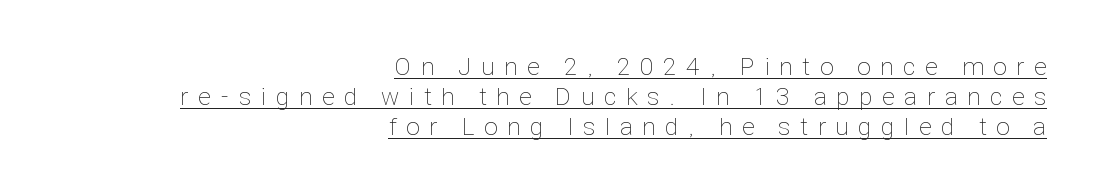
Which margin do the lines hug? The right one — the left edge is uneven. Letter spacing: wide. Notice how a bar underscores the lettering throughout. Each stroke keeps to a modest, everyday thickness or less. Ordinary non-slanted type is in use.
